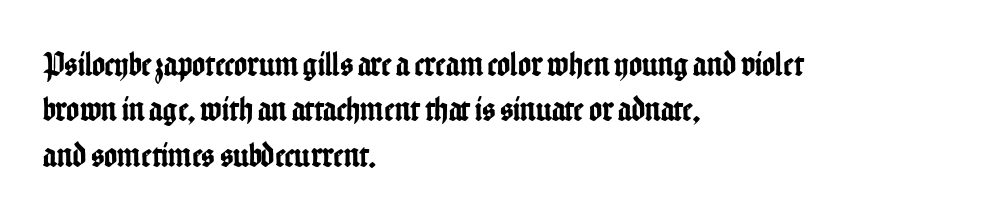
The face used here is proportionally spaced, like ordinary book or web type. Inter-character spacing is left at the font's built-in metrics. The rows are spaced the way most documents space them. Style check: upright. The area under the type is left untouched.
